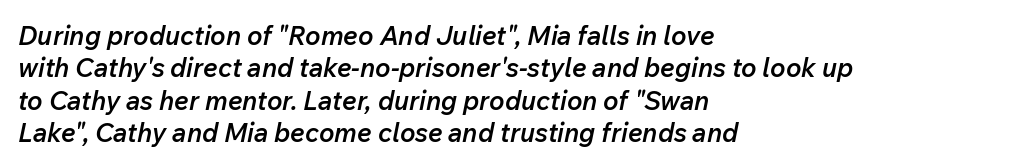
{"italic": "yes", "lean": "right", "slant_degrees": 12, "bold": "semi", "underline": "no", "align": "left", "line_spacing": "normal", "line_spacing_ratio": 1.25, "letter_spacing": "normal", "letter_spacing_em": 0.0, "glyph_px": 26}
